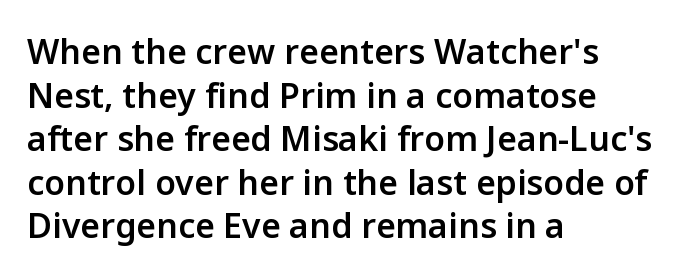
{"serif": "no", "italic": "no", "bold": "semi", "weight": "semibold", "width": "normal", "stroke_contrast": "low", "x_height": "medium", "monospaced": "no", "underline": "no", "align": "left", "line_spacing": "normal", "line_spacing_ratio": 1.28, "letter_spacing": "normal", "letter_spacing_em": 0.0, "glyph_px": 34}
